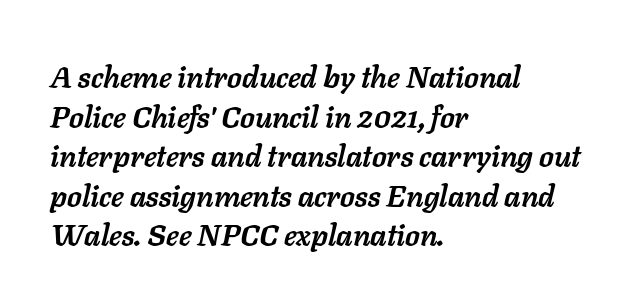
The image shows 30 px semibold type, italic (leaning right); set left-aligned, normal line spacing (1.32x), normal letter spacing, not underlined; low stroke contrast and a medium x-height.
